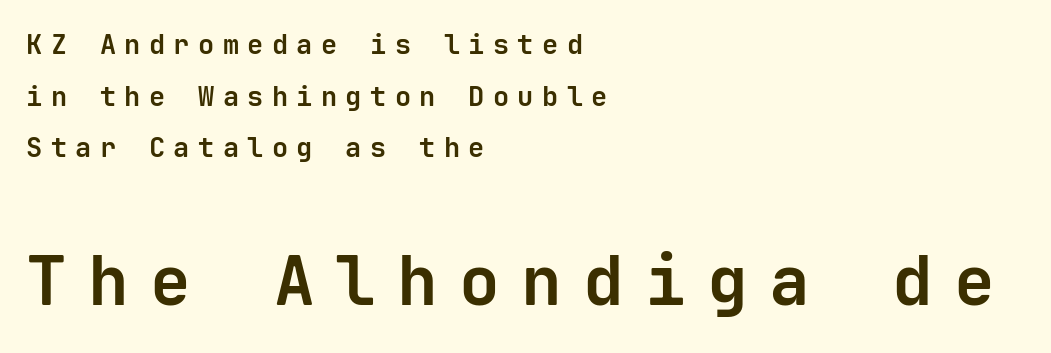
Do the characters align in a grid? Yes, the font is monospaced. The lines in this sample share a left origin and differ only in where they stop. This is roman type, the default non-slanted kind. The block sitting lower on the canvas is the one with enlarged characters.
